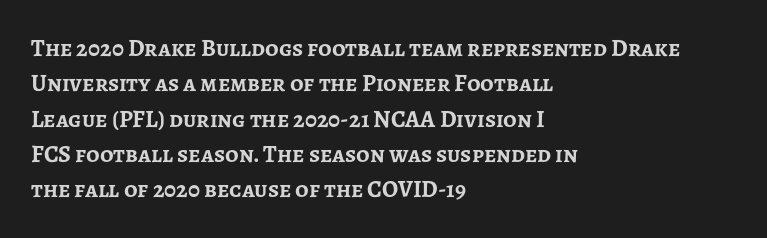
Q: Is the text bold? A: Yes.
Q: Is the text italic (slanted)? A: No, it is upright.
Q: Is the text underlined? A: No.
Q: How is the paragraph aligned? A: Left-aligned.
Q: Is the spacing between letters normal or unusually wide? A: Normal.
Q: Is the spacing between lines tight, normal or loose? A: Normal.
